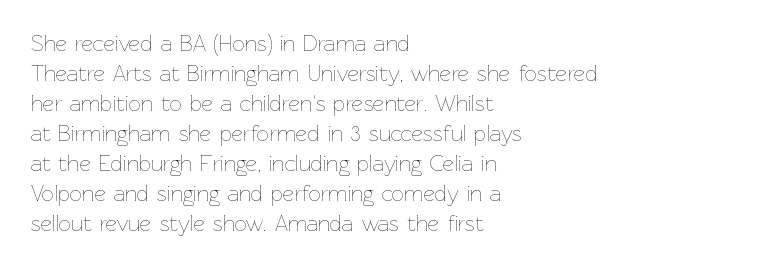
Q: Is the text bold? A: No.
Q: Is the text italic (slanted)? A: No, it is upright.
Q: Is the text underlined? A: No.
Q: How is the paragraph aligned? A: Left-aligned.
Q: Is the spacing between letters normal or unusually wide? A: Normal.
Q: Is the spacing between lines tight, normal or loose? A: Normal.
